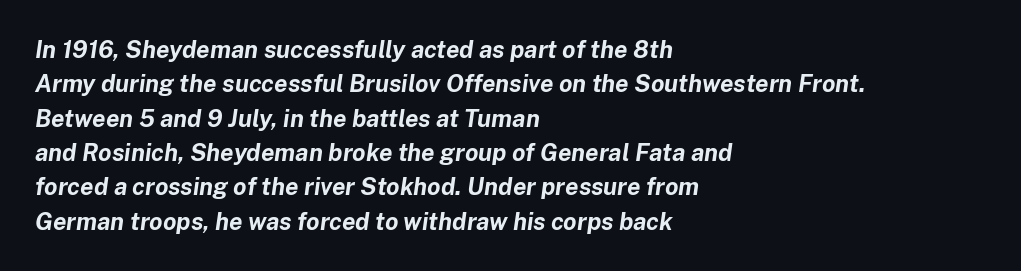
{"italic": "yes", "lean": "right", "slant_degrees": 8, "bold": "yes", "underline": "no", "align": "left", "line_spacing": "normal", "line_spacing_ratio": 1.43, "letter_spacing": "normal", "letter_spacing_em": 0.0, "glyph_px": 24}
